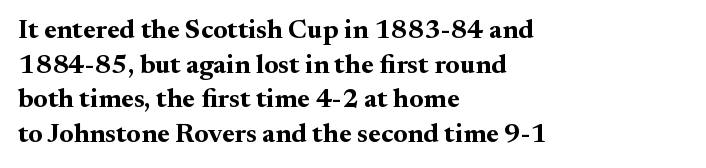
{"italic": "no", "bold": "yes", "underline": "no", "align": "left", "line_spacing": "normal", "line_spacing_ratio": 1.28, "letter_spacing": "normal", "letter_spacing_em": 0.0, "glyph_px": 27}
